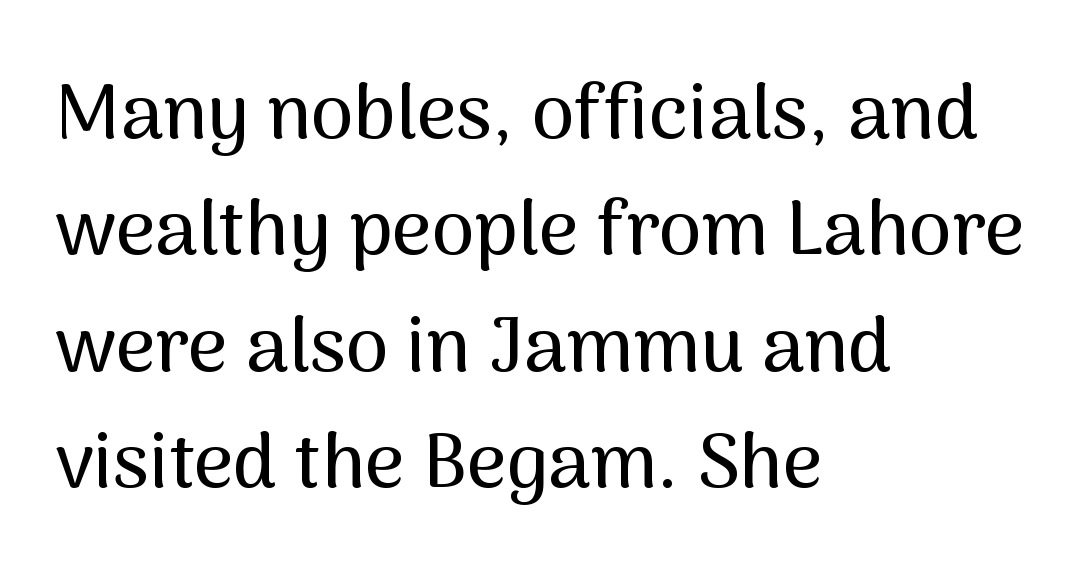
Q: Is the text italic (slanted)? A: No, it is upright.
Q: Is the typeface a serif or a sans-serif typeface? A: Sans-serif.
Q: Is the text underlined? A: No.
Q: How is the paragraph aligned? A: Left-aligned.
Q: Is the spacing between letters normal or unusually wide? A: Normal.
Q: Is the spacing between lines tight, normal or loose? A: Normal.
Q: Width (condensed, normal, or wide)? A: Normal.
Q: Stroke contrast? A: Medium.
Q: x-height? A: Medium.
Q: Monospaced? A: No.
